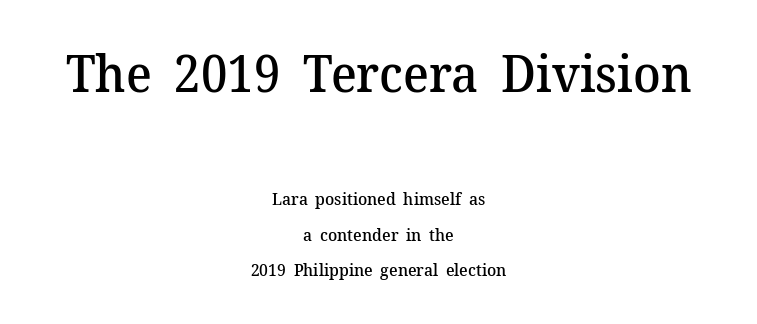
A roman cut, with each character standing at attention. Here the designer chose a conventional face with non-uniform glyph widths. The block of text is sparse from top to bottom, with ample space between rows. The foot of each line stays bare and open.
